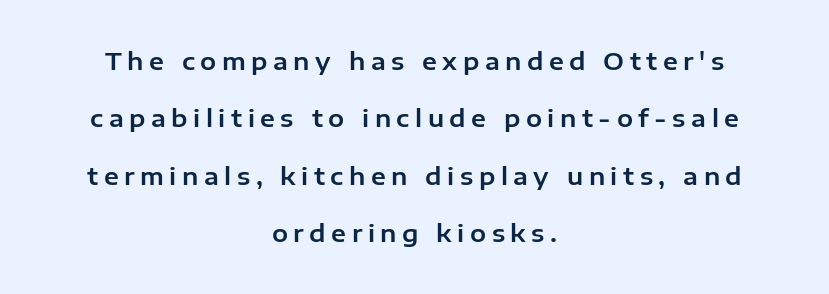
{"italic": "no", "underline": "no", "align": "center", "line_spacing": "loose", "line_spacing_ratio": 2.39, "letter_spacing": "wide", "letter_spacing_em": 0.23, "glyph_px": 24}
